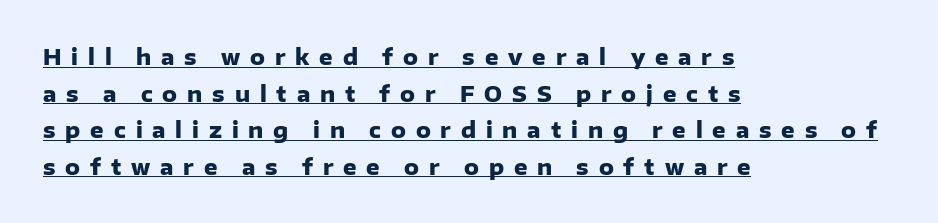
Notice how a bar underscores the lettering throughout. These lines carry a lot of weight — the face is fully bold. This is the regular roman posture of the typeface. The rag falls on the right side of this text block. The passage shown has open, widely tracked lettering throughout.
